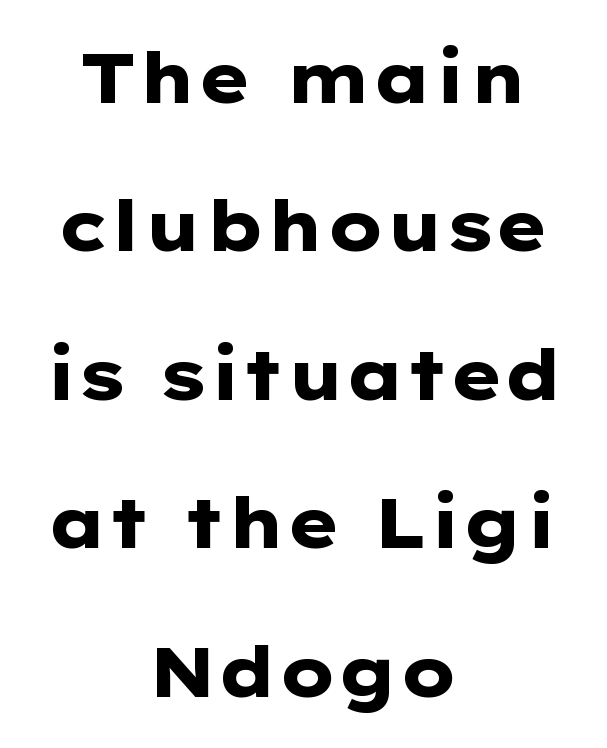
Heft: maximum for text — a bold. This sample trades compactness for vertical openness between lines. Where is the straight margin? There isn't one; the lines are centered. Look at the tracking — it's just the regular setting, nothing added. The type family on display is of the sans-serif kind. Spacing verdict: proportional, widths tailored to each character.
